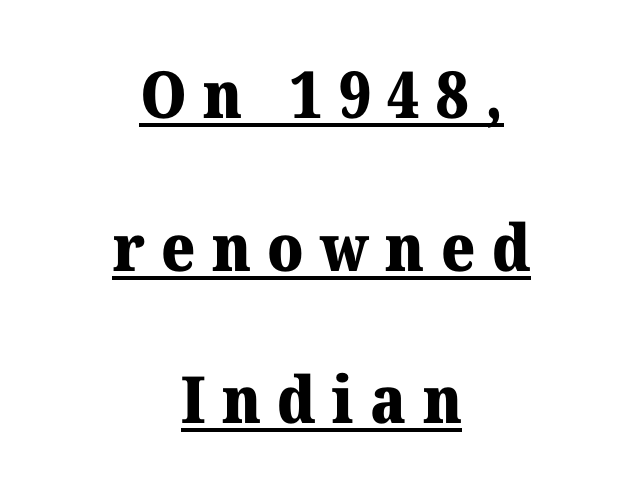
Small tapered or slab feet sit at the stroke ends, so this counts as serif. If you folded the block vertically in half, each line would mirror itself in length. Each letter keeps its own natural width here, so spacing adapts to shape. There is plenty of visible air inserted between adjacent glyphs. Regarding leading, the lines here are spaced well apart. Heavy-handed strokes throughout: this text is bold.
